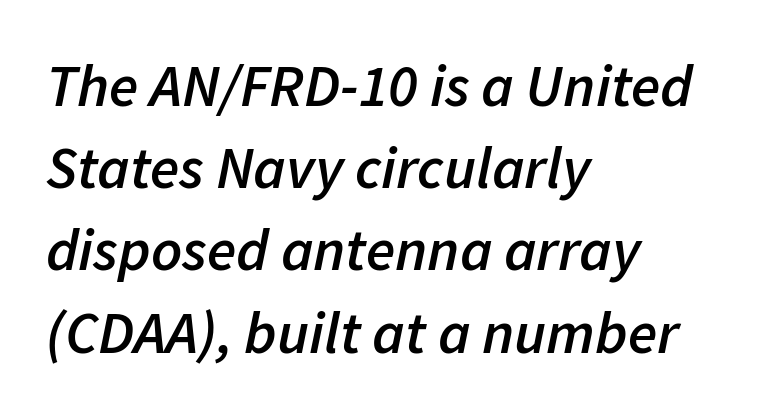
The image shows 60 px semibold type, italic (leaning right); set left-aligned, normal line spacing (1.37x), normal letter spacing, not underlined; low stroke contrast and a medium x-height.
